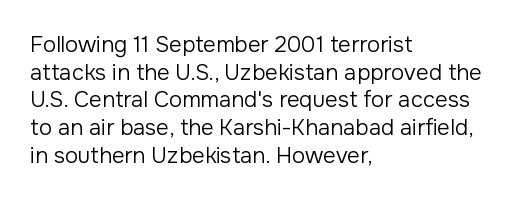
{"italic": "no", "bold": "no", "underline": "no", "align": "left", "line_spacing": "normal", "line_spacing_ratio": 1.26, "letter_spacing": "normal", "letter_spacing_em": 0.0, "glyph_px": 22}
